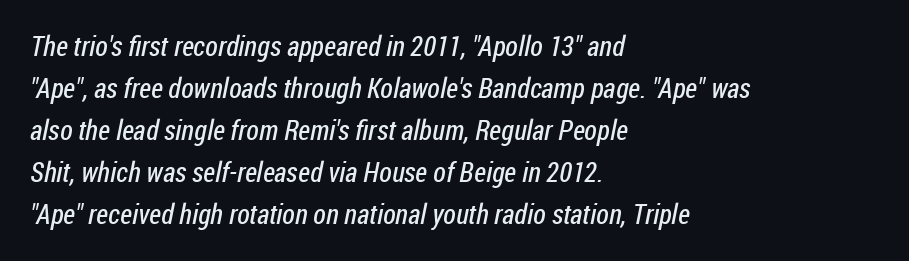
The image shows 28 px regular-weight, condensed sans-serif type; set left-aligned, normal line spacing (1.5x), normal letter spacing, not underlined; low stroke contrast and a medium x-height.
